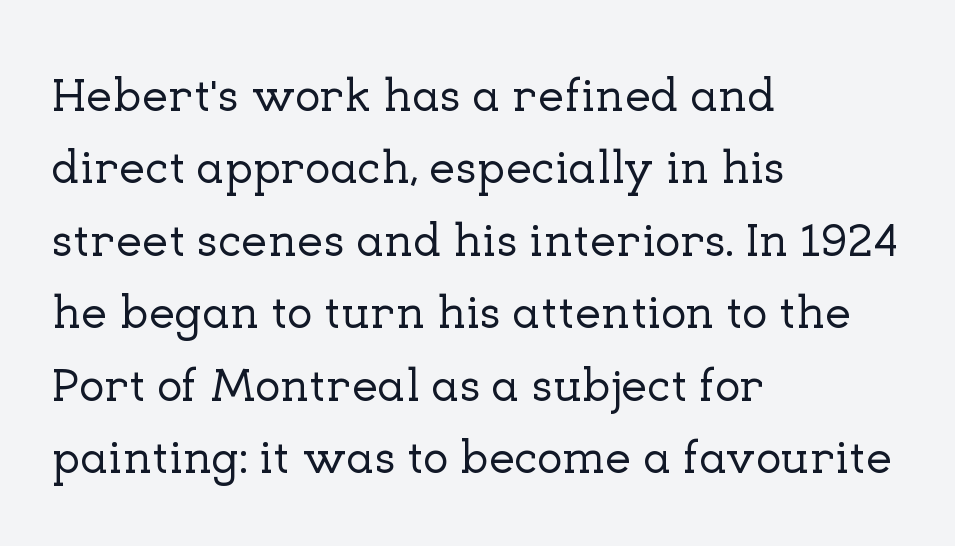
Each line starts at the same left margin while the right side varies. Varying glyph widths throughout — classic text-font behaviour. You could call the tracking neutral — neither tight nor loose. The rendering shows small feet on the letterforms — a serif design.
